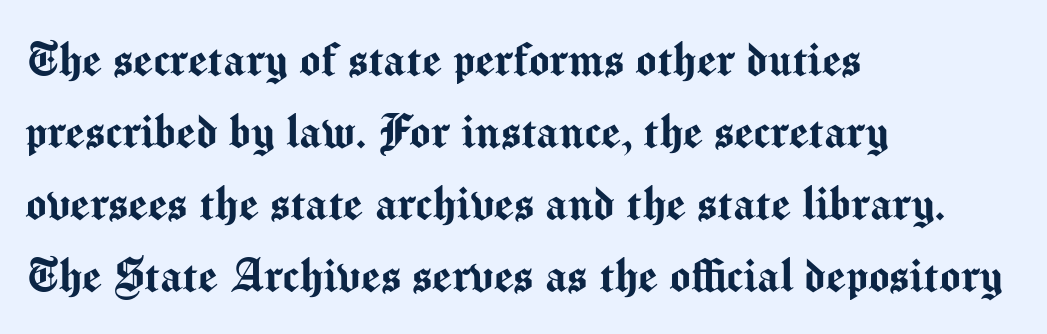
The image shows 55 px sans-serif type, upright; set left-aligned, normal line spacing (1.31x), normal letter spacing, not underlined; medium stroke contrast and a medium x-height.
